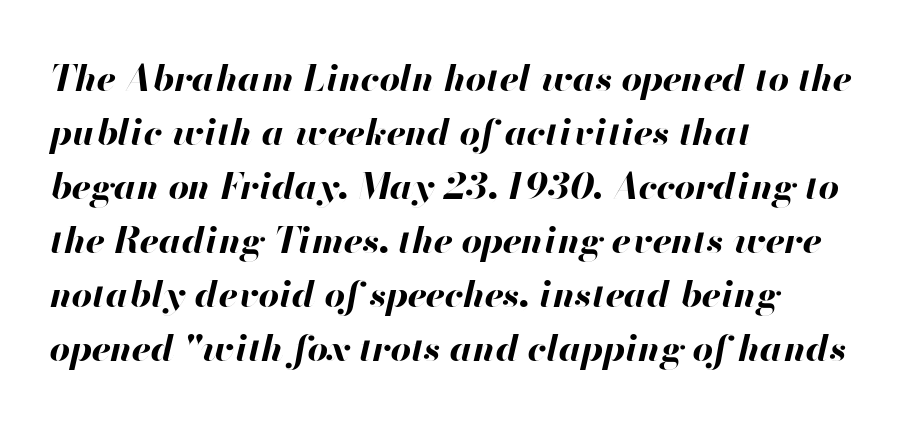
Q: Is the text bold? A: Yes.
Q: Is the text italic (slanted)? A: Yes, it leans right by about 13 degrees.
Q: Is the text underlined? A: No.
Q: How is the paragraph aligned? A: Left-aligned.
Q: Is the spacing between letters normal or unusually wide? A: Normal.
Q: Is the spacing between lines tight, normal or loose? A: Normal.
Q: Width (condensed, normal, or wide)? A: Normal.
Q: Stroke contrast? A: High.
Q: x-height? A: Small.
Q: Monospaced? A: No.
